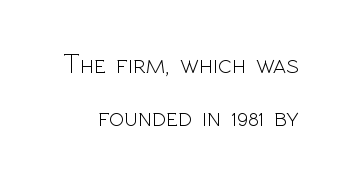
Q: Is the text bold? A: No.
Q: Is the text italic (slanted)? A: No, it is upright.
Q: Is the typeface a serif or a sans-serif typeface? A: Sans-serif.
Q: Is the text underlined? A: No.
Q: Is the spacing between letters normal or unusually wide? A: Normal.
Q: Width (condensed, normal, or wide)? A: Normal.
Q: x-height? A: Medium.
Q: Monospaced? A: No.
